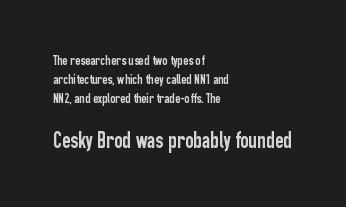
The image shows 23 px text type, upright; set left-aligned, normal line spacing (1.35x), normal letter spacing, not underlined; the second (bottom) block is 1.64x larger.
